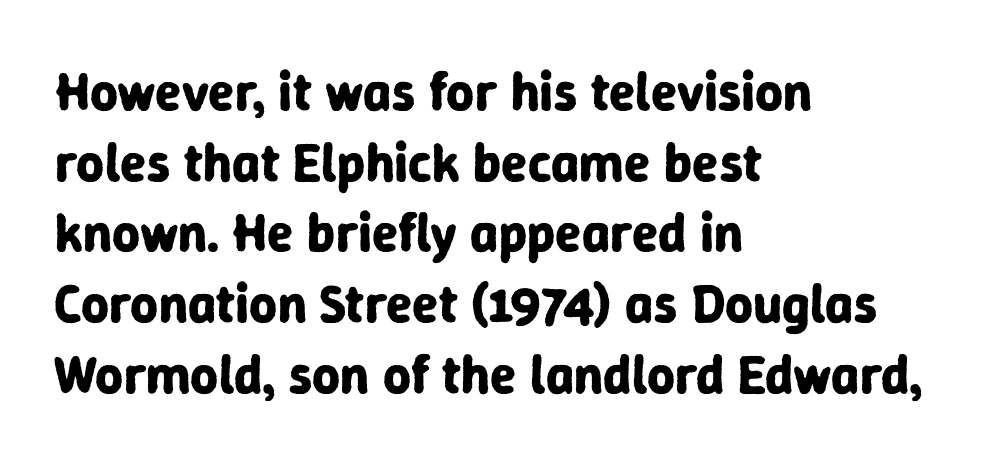
{"serif": "no", "italic": "no", "bold": "yes", "weight": "bold", "width": "normal", "stroke_contrast": "low", "x_height": "medium", "monospaced": "no", "underline": "no", "align": "left", "line_spacing": "normal", "line_spacing_ratio": 1.31, "letter_spacing": "normal", "letter_spacing_em": 0.0, "glyph_px": 54}
